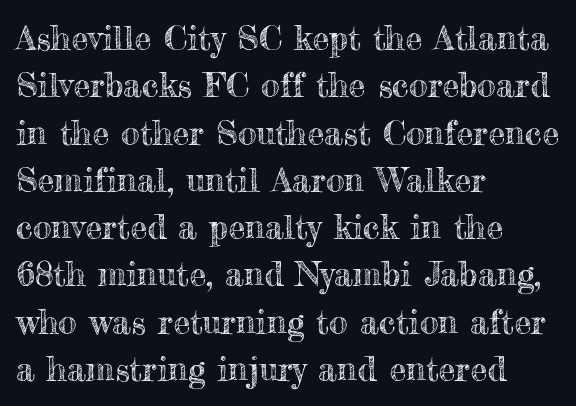
The image shows 34 px text type, upright; set left-aligned, normal line spacing (1.39x), normal letter spacing, not underlined; a small x-height.
